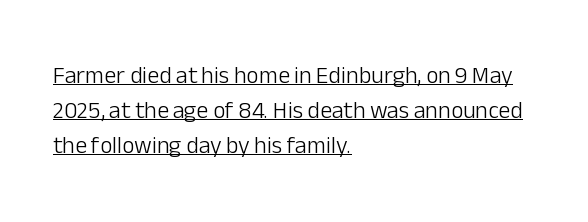
{"italic": "no", "bold": "no", "underline": "yes", "align": "left", "line_spacing": "normal", "line_spacing_ratio": 1.46, "letter_spacing": "normal", "letter_spacing_em": 0.0, "glyph_px": 24}
